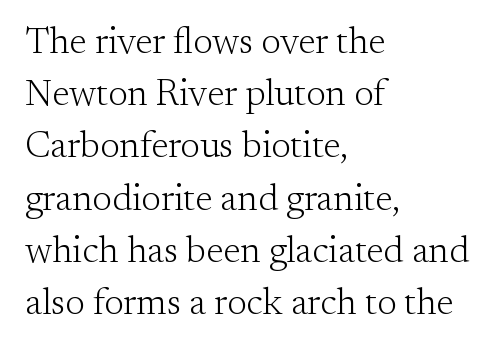
The image shows 37 px light serif type, upright; set left-aligned, normal line spacing (1.41x), normal letter spacing, not underlined; medium stroke contrast and a small x-height.
